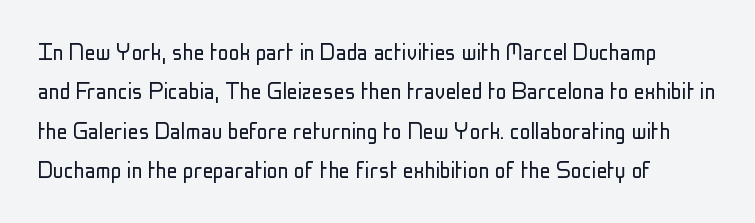
The image shows 27 px text type, upright; set normal line spacing (1.46x), normal letter spacing, not underlined.
